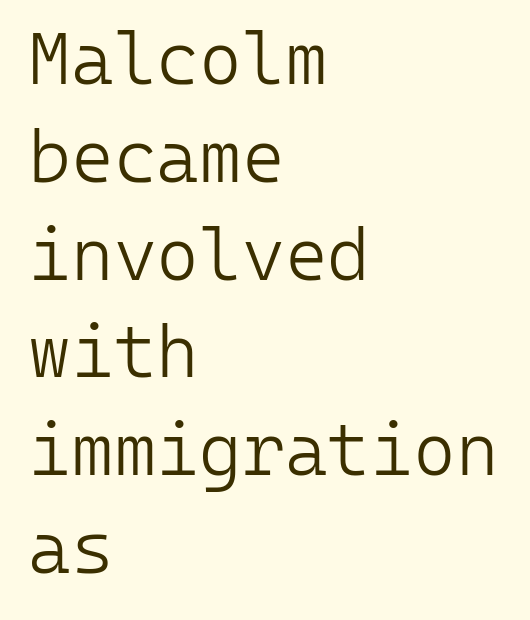
The image shows 73 px light sans-serif type, upright, monospaced; set left-aligned, normal line spacing (1.34x), normal letter spacing, not underlined; low stroke contrast and a medium x-height.
